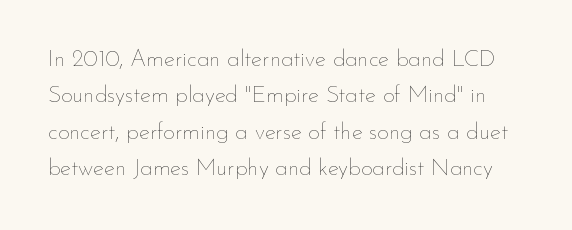
{"italic": "no", "bold": "no", "underline": "no", "line_spacing": "normal", "line_spacing_ratio": 1.58, "letter_spacing": "normal", "letter_spacing_em": 0.0, "glyph_px": 23}
